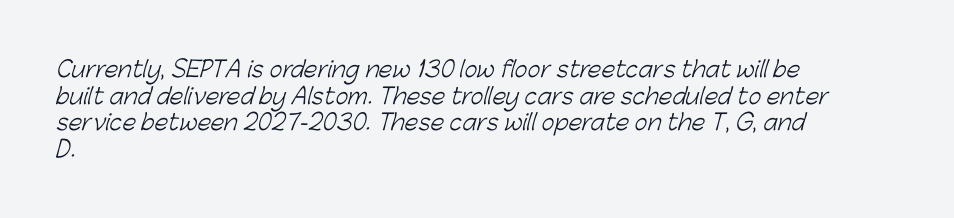
Is the stroke heavy? The answer is a plain regular-or-lighter. Any mark beneath the type? The region is blank. The face used here is rendered with its standard letterfit. Leftover space on each line is placed entirely after the last word.
